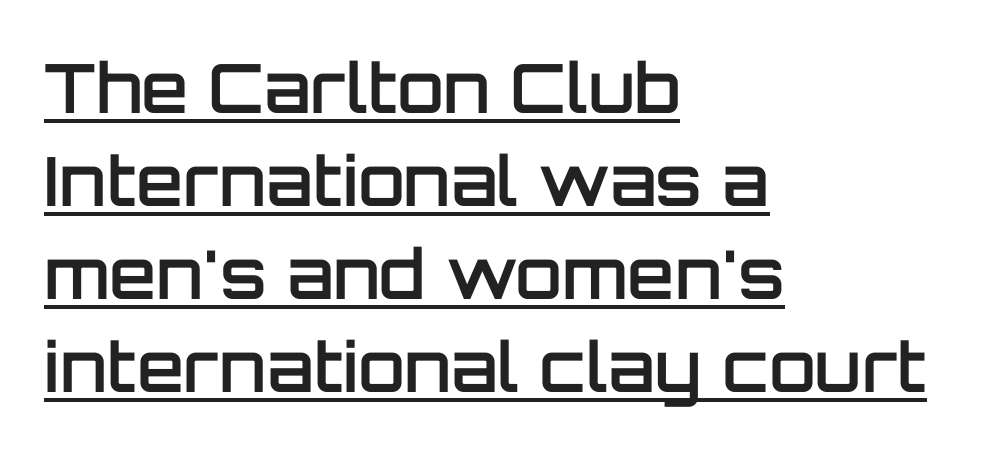
Q: Is the text bold? A: Semi-bold.
Q: Is the text italic (slanted)? A: No, it is upright.
Q: Is the typeface a serif or a sans-serif typeface? A: Sans-serif.
Q: Is the text underlined? A: Yes.
Q: How is the paragraph aligned? A: Left-aligned.
Q: Is the spacing between letters normal or unusually wide? A: Normal.
Q: Is the spacing between lines tight, normal or loose? A: Normal.
Q: Width (condensed, normal, or wide)? A: Normal.
Q: Stroke contrast? A: Low.
Q: x-height? A: Large.
Q: Monospaced? A: No.
